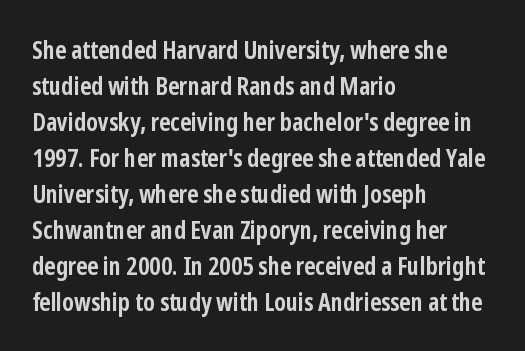
Nope, not italic — everything's standing straight. A normal amount of white space separates one row of letters from the next. Pretty heavy lettering here — definitely bold. Line starts are locked; line ends wander. Tracking here is standard; glyphs follow each other at the usual distance. Decoration check: the copy has no underline.
